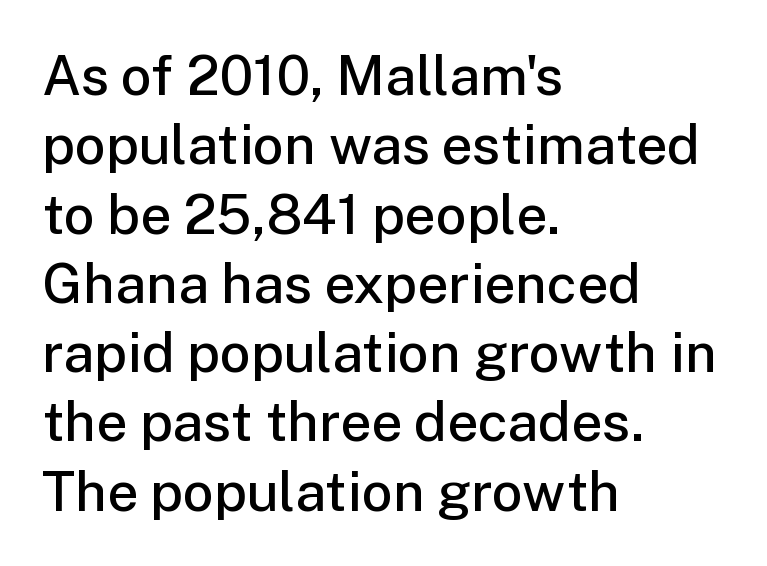
Q: Is the text bold? A: Semi-bold.
Q: Is the text italic (slanted)? A: No, it is upright.
Q: Is the typeface a serif or a sans-serif typeface? A: Sans-serif.
Q: Is the text underlined? A: No.
Q: How is the paragraph aligned? A: Left-aligned.
Q: Is the spacing between letters normal or unusually wide? A: Normal.
Q: Is the spacing between lines tight, normal or loose? A: Normal.
Q: Width (condensed, normal, or wide)? A: Normal.
Q: Stroke contrast? A: Low.
Q: x-height? A: Medium.
Q: Monospaced? A: No.
